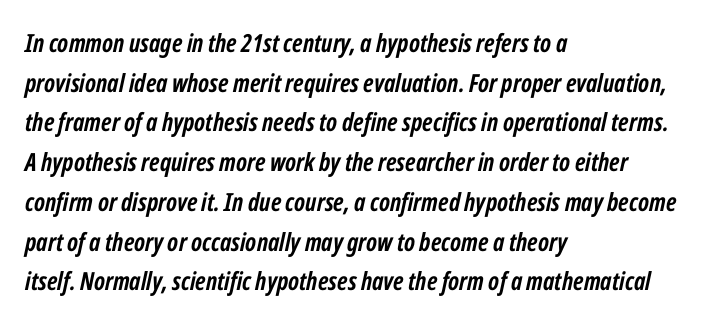
{"italic": "yes", "lean": "right", "slant_degrees": 12, "bold": "yes", "underline": "no", "align": "left", "line_spacing": "normal", "line_spacing_ratio": 1.59, "letter_spacing": "normal", "letter_spacing_em": 0.0, "glyph_px": 25}
